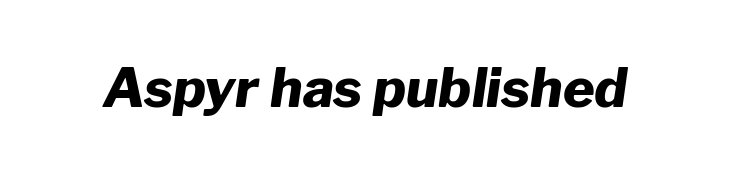
Q: Is the text bold? A: Yes.
Q: Is the text italic (slanted)? A: Yes, it leans right by about 8 degrees.
Q: Is the text underlined? A: No.
Q: Is the spacing between letters normal or unusually wide? A: Normal.
Q: Width (condensed, normal, or wide)? A: Normal.
Q: Stroke contrast? A: Low.
Q: x-height? A: Medium.
Q: Monospaced? A: No.
